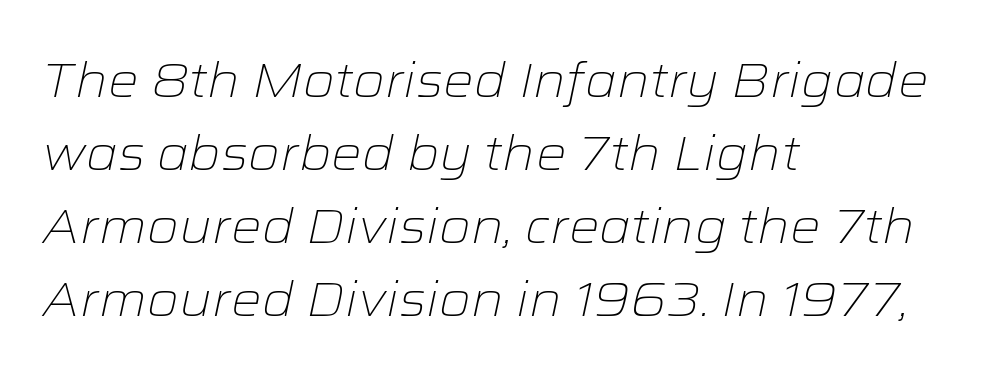
{"italic": "yes", "lean": "right", "slant_degrees": 12, "bold": "no", "weight": "light", "width": "wide", "stroke_contrast": "low", "x_height": "medium", "monospaced": "no", "underline": "no", "align": "left", "line_spacing": "normal", "line_spacing_ratio": 1.52, "letter_spacing": "normal", "letter_spacing_em": 0.0, "glyph_px": 48}
